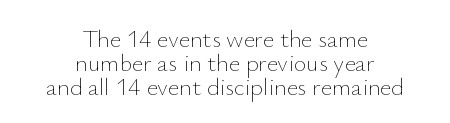
{"italic": "no", "bold": "no", "underline": "no", "align": "center", "line_spacing": "tight", "line_spacing_ratio": 1.0, "letter_spacing": "normal", "letter_spacing_em": 0.0, "glyph_px": 24}
